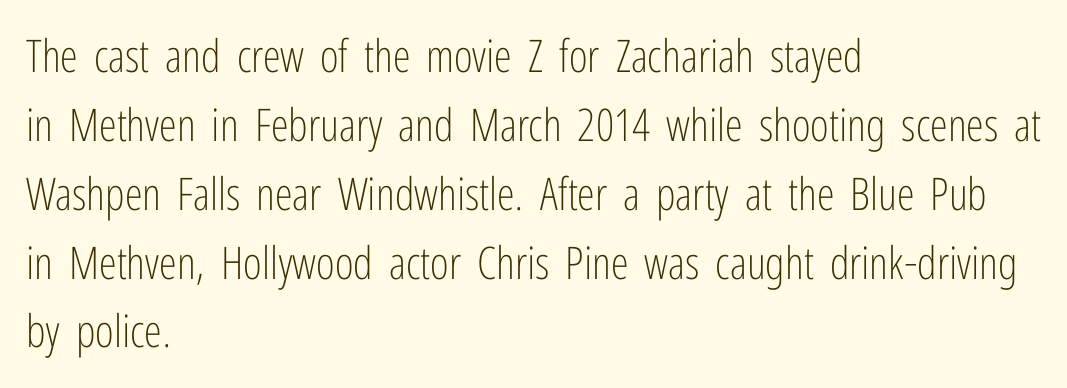
The image shows 45 px light, condensed sans-serif type, upright; set left-aligned, normal line spacing (1.53x), normal letter spacing, not underlined; low stroke contrast and a medium x-height.
